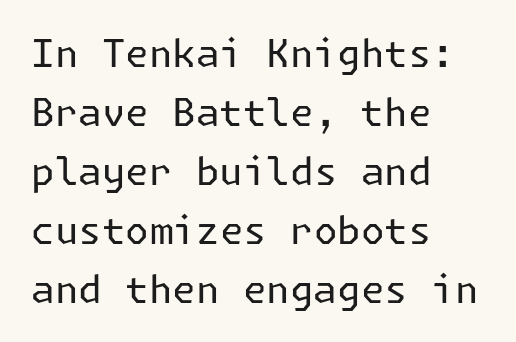
{"serif": "no", "italic": "no", "bold": "no", "weight": "regular", "width": "normal", "stroke_contrast": "low", "x_height": "medium", "underline": "no", "align": "left", "line_spacing": "normal", "line_spacing_ratio": 1.55, "letter_spacing": "normal", "letter_spacing_em": 0.0, "glyph_px": 38}
